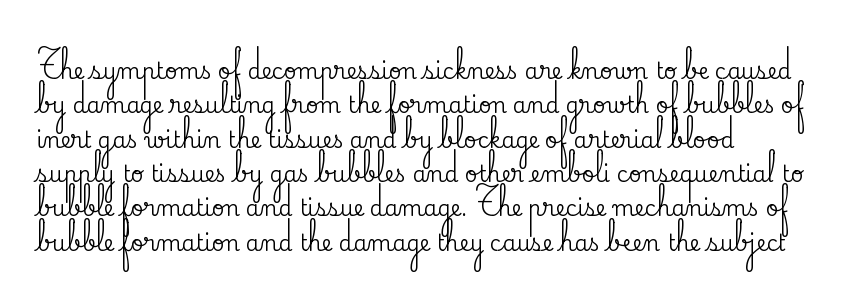
Teacher's note: observe the even left margin — that is flush-left alignment. The passage shown has conventional tracking throughout. It's the straight-up-and-down kind of type. The block of text has a typical density, with ordinary space between rows. The area under the type is left untouched.
